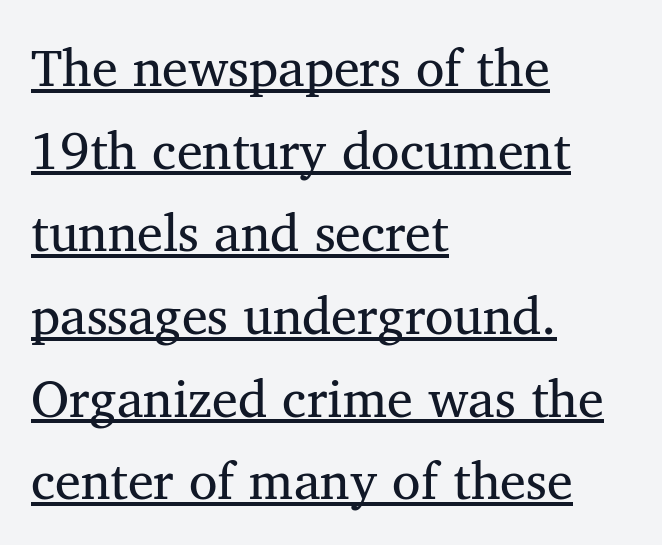
Emphasis is given by a line drawn under the lettering. These lines sit exactly where default settings would place them. All the whitespace from short lines collects on the right. Is the letter spacing exaggerated? No — it looks like the ordinary default.
